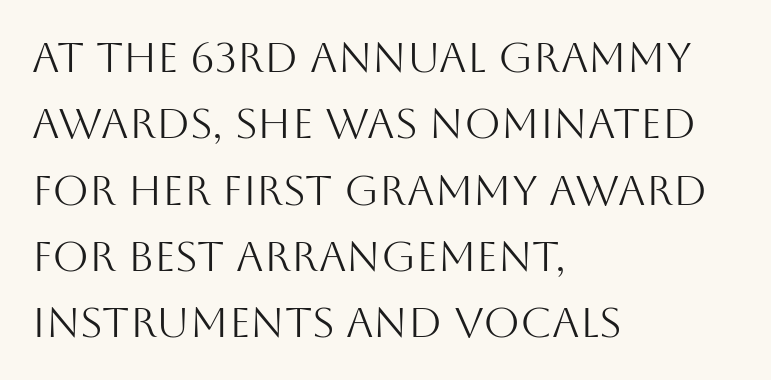
Q: Is the text bold? A: No.
Q: Is the text italic (slanted)? A: No, it is upright.
Q: Is the typeface a serif or a sans-serif typeface? A: Sans-serif.
Q: Is the text underlined? A: No.
Q: How is the paragraph aligned? A: Left-aligned.
Q: Is the spacing between letters normal or unusually wide? A: Normal.
Q: Is the spacing between lines tight, normal or loose? A: Normal.
Q: Width (condensed, normal, or wide)? A: Normal.
Q: Stroke contrast? A: Medium.
Q: x-height? A: Large.
Q: Monospaced? A: No.
